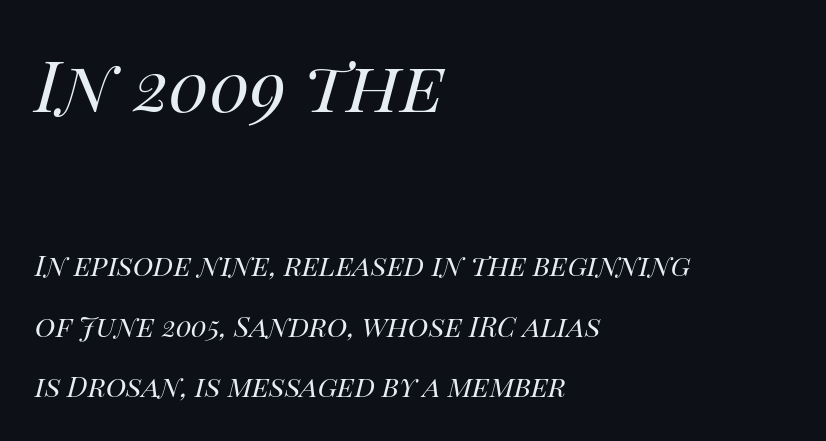
{"italic": "yes", "lean": "right", "slant_degrees": 14, "bold": "no", "weight": "regular", "width": "normal", "stroke_contrast": "high", "x_height": "large", "monospaced": "no", "underline": "no", "align": "left", "line_spacing": "loose", "line_spacing_ratio": 2.16, "letter_spacing": "normal", "letter_spacing_em": 0.0, "larger_block": "first", "size_ratio": 2.54, "glyph_px": 71}
